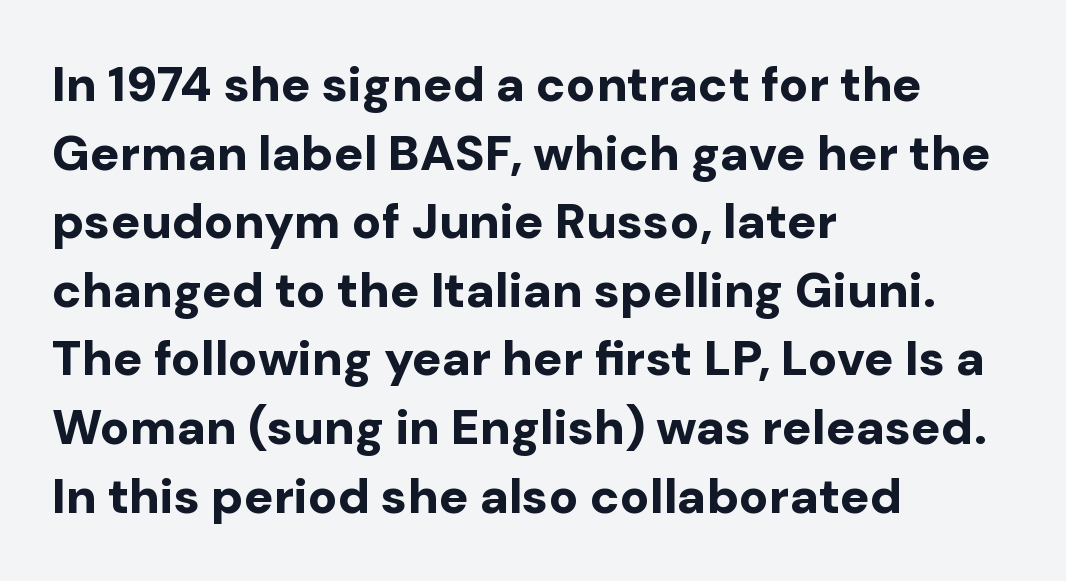
Q: Is the text bold? A: Yes.
Q: Is the text italic (slanted)? A: No, it is upright.
Q: Is the typeface a serif or a sans-serif typeface? A: Sans-serif.
Q: Is the text underlined? A: No.
Q: How is the paragraph aligned? A: Left-aligned.
Q: Is the spacing between letters normal or unusually wide? A: Normal.
Q: Is the spacing between lines tight, normal or loose? A: Normal.
Q: Width (condensed, normal, or wide)? A: Normal.
Q: Stroke contrast? A: Low.
Q: x-height? A: Medium.
Q: Monospaced? A: No.
